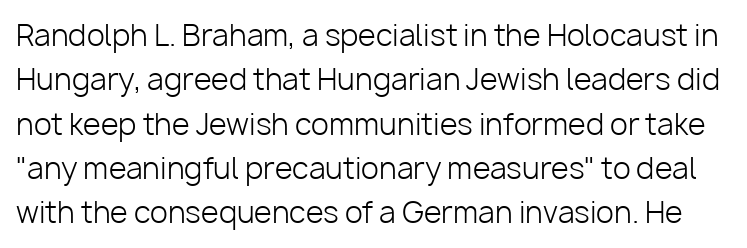
Q: Is the text bold? A: No.
Q: Is the text italic (slanted)? A: No, it is upright.
Q: Is the typeface a serif or a sans-serif typeface? A: Sans-serif.
Q: Is the text underlined? A: No.
Q: Is the spacing between letters normal or unusually wide? A: Normal.
Q: Is the spacing between lines tight, normal or loose? A: Normal.
Q: Width (condensed, normal, or wide)? A: Normal.
Q: Stroke contrast? A: Low.
Q: x-height? A: Medium.
Q: Monospaced? A: No.
